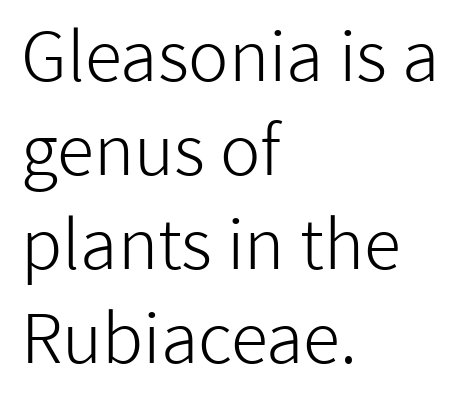
Q: Is the text bold? A: No.
Q: Is the text italic (slanted)? A: No, it is upright.
Q: Is the typeface a serif or a sans-serif typeface? A: Sans-serif.
Q: Is the text underlined? A: No.
Q: How is the paragraph aligned? A: Left-aligned.
Q: Is the spacing between letters normal or unusually wide? A: Normal.
Q: Is the spacing between lines tight, normal or loose? A: Normal.
Q: Width (condensed, normal, or wide)? A: Normal.
Q: Stroke contrast? A: Low.
Q: x-height? A: Medium.
Q: Monospaced? A: No.
